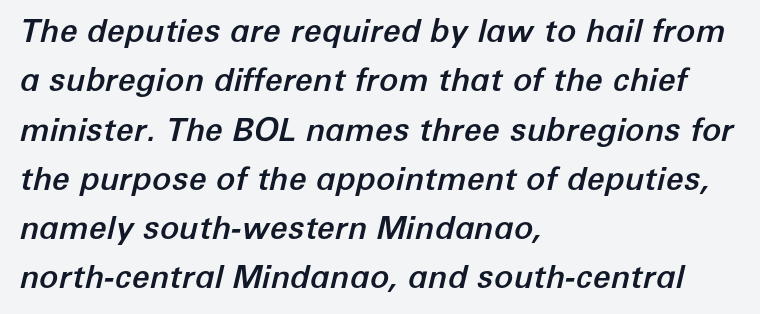
{"italic": "yes", "lean": "right", "slant_degrees": 12, "width": "normal", "stroke_contrast": "low", "x_height": "medium", "monospaced": "no", "underline": "no", "align": "left", "line_spacing": "normal", "line_spacing_ratio": 1.54, "letter_spacing": "normal", "letter_spacing_em": 0.0, "glyph_px": 32}
